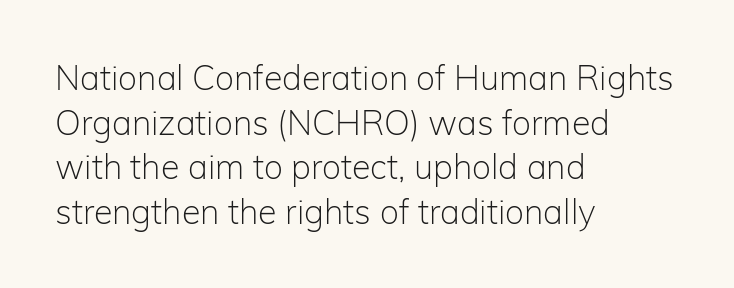
Honestly, there is no underline to notice here at all. A typesetter would label this face a sans. Honestly, the row spacing looks completely unremarkable. Think of a printed novel: that variable character pitch is what you see here. This rendering uses left alignment, leaving the right contour irregular. Counters stay open thanks to moderate or lighter strokes.
